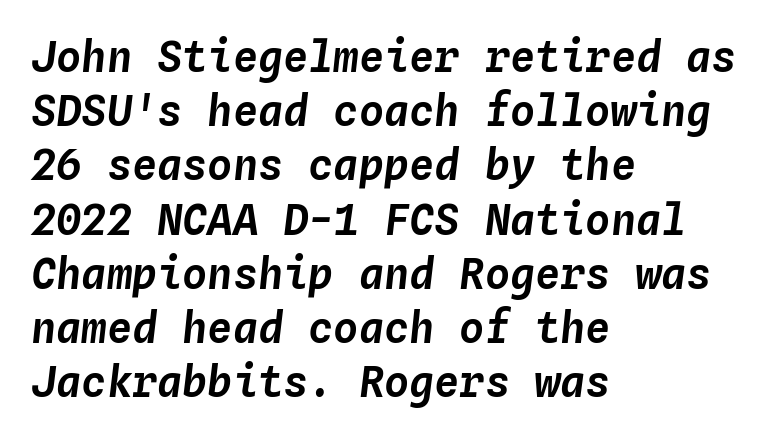
{"italic": "yes", "lean": "right", "slant_degrees": 4, "width": "normal", "stroke_contrast": "low", "x_height": "medium", "monospaced": "yes", "underline": "no", "align": "left", "line_spacing": "normal", "line_spacing_ratio": 1.29, "letter_spacing": "normal", "letter_spacing_em": 0.0, "glyph_px": 42}
